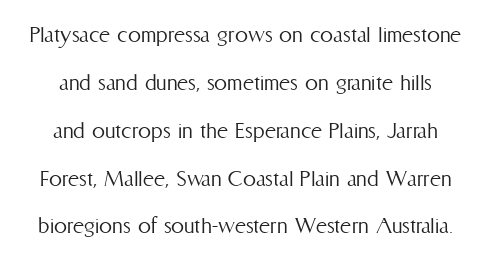
{"italic": "no", "bold": "no", "underline": "no", "line_spacing_ratio": 1.84, "letter_spacing": "normal", "letter_spacing_em": 0.0, "glyph_px": 26}
